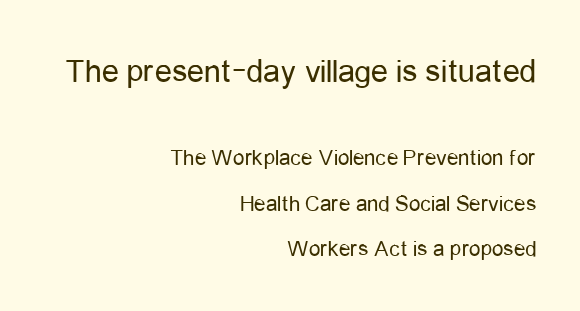
Serifs: no, the terminals of the letterforms are clean. The rendering uses natural spacing where letterforms have individual widths. Weight: not bold — regular or lighter. This is roman type, the default non-slanted kind.
